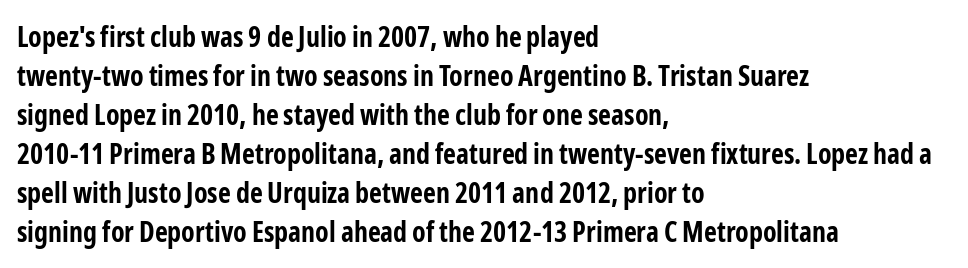
The passage shown has conventional tracking throughout. Summary of vertical rhythm: regular, with standard interline spacing. The words here are not underlined. Characters remain perfectly vertical along every line. You'd pick this weight for a headline — it's a proper bold.
